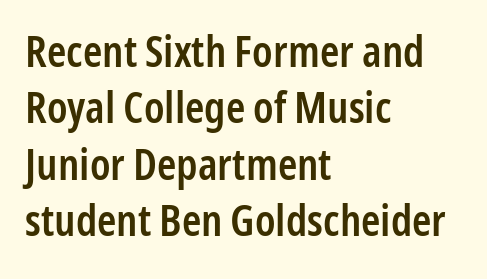
Is there much room between lines? A standard amount, neither cramped nor airy. What weight is shown? A semibold, between regular and bold. Is there any slant? The stems are plumb. Each row of text sits above clean, open space. Between one letter and the next there's only the usual sliver of space. A typesetter would call this proportional, since set widths differ per character.
